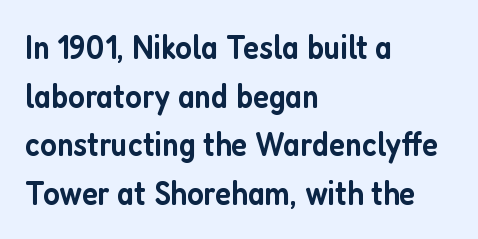
Q: Is the text bold? A: Semi-bold.
Q: Is the text italic (slanted)? A: No, it is upright.
Q: Is the typeface a serif or a sans-serif typeface? A: Sans-serif.
Q: Is the text underlined? A: No.
Q: How is the paragraph aligned? A: Left-aligned.
Q: Is the spacing between letters normal or unusually wide? A: Normal.
Q: Is the spacing between lines tight, normal or loose? A: Normal.
Q: Width (condensed, normal, or wide)? A: Condensed.
Q: Stroke contrast? A: Low.
Q: x-height? A: Medium.
Q: Monospaced? A: No.
